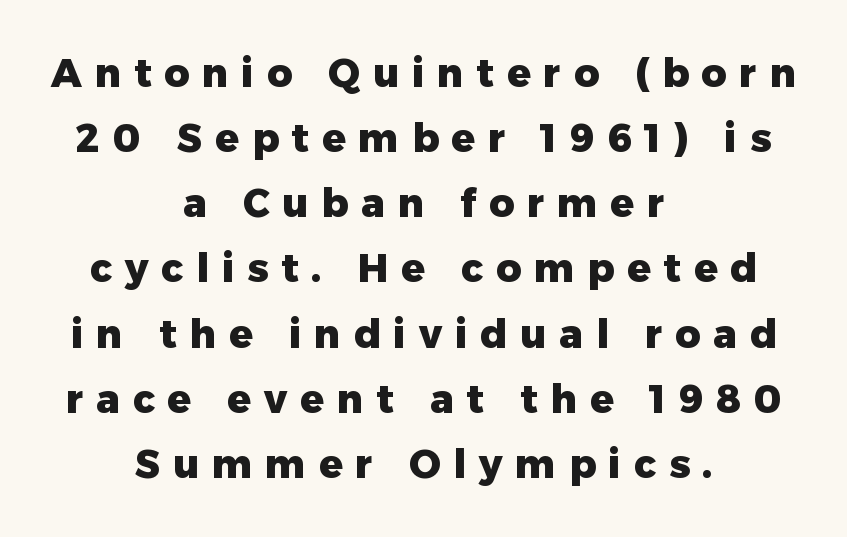
Q: Is the text bold? A: Yes.
Q: Is the text italic (slanted)? A: No, it is upright.
Q: Is the typeface a serif or a sans-serif typeface? A: Sans-serif.
Q: Is the text underlined? A: No.
Q: How is the paragraph aligned? A: Centered.
Q: Is the spacing between letters normal or unusually wide? A: Unusually wide.
Q: Is the spacing between lines tight, normal or loose? A: Normal.
Q: Width (condensed, normal, or wide)? A: Normal.
Q: Stroke contrast? A: Low.
Q: x-height? A: Medium.
Q: Monospaced? A: No.
